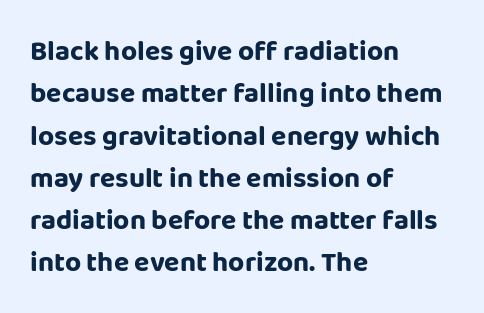
The image shows 28 px bold sans-serif type, upright; set left-aligned, normal line spacing (1.51x), normal letter spacing, not underlined; low stroke contrast and a large x-height.
